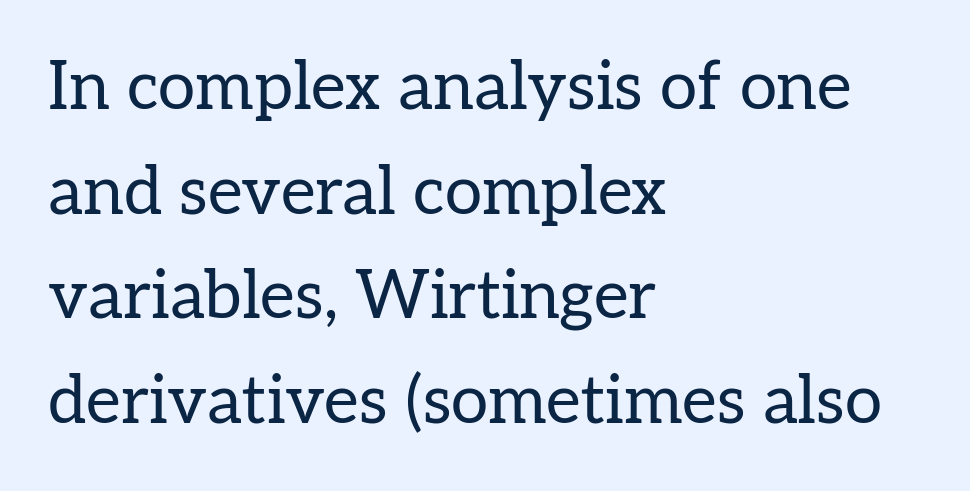
{"serif": "yes", "italic": "no", "bold": "no", "weight": "regular", "width": "normal", "stroke_contrast": "low", "x_height": "medium", "monospaced": "no", "underline": "no", "align": "left", "line_spacing": "normal", "line_spacing_ratio": 1.56, "letter_spacing": "normal", "letter_spacing_em": 0.0, "glyph_px": 67}
